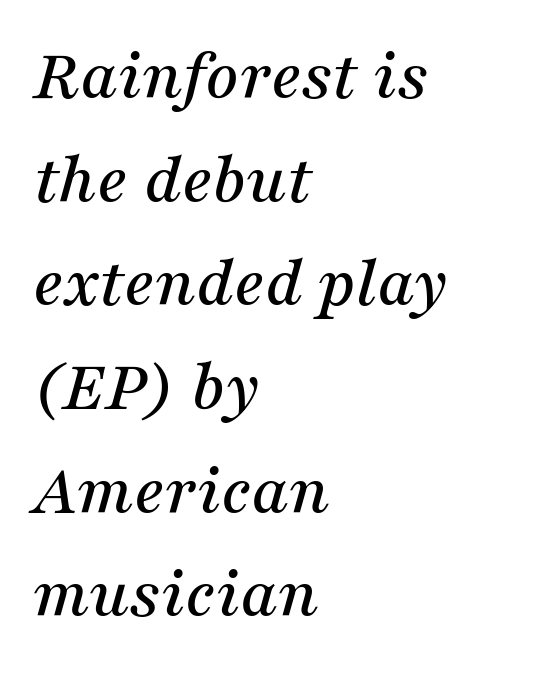
Default kerning and tracking; the words read as compact shapes. Rendered with sloped, italic letterforms. Visually the block forms a straight wall on the left and a jagged coastline on the right. The specimen omits any rule beneath the text block's lines. Stroke terminals: seriffed. Character widths vary here, with narrow letters taking less room than wide ones.
